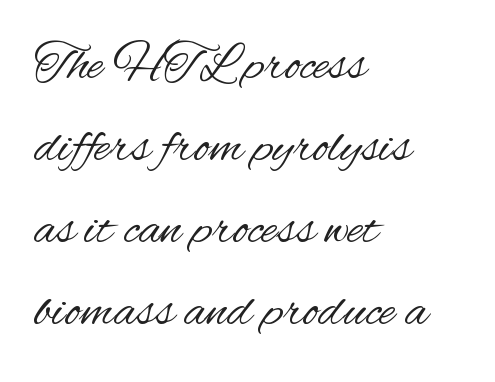
{"serif": "no", "bold": "no", "weight": "regular", "width": "condensed", "stroke_contrast": "medium", "x_height": "small", "monospaced": "no", "underline": "no", "align": "left", "line_spacing": "normal", "line_spacing_ratio": 1.55, "letter_spacing": "normal", "letter_spacing_em": 0.0, "glyph_px": 53}
